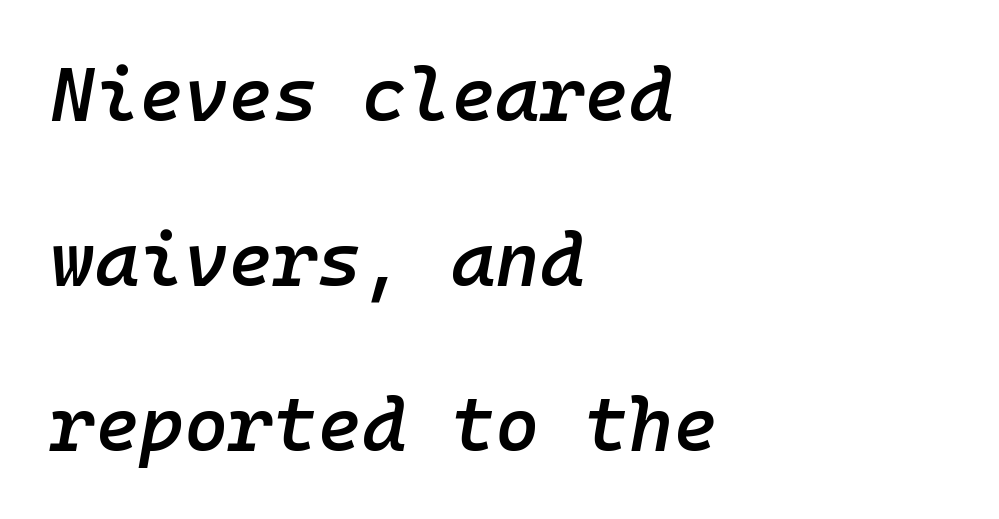
Q: Is the text bold? A: Semi-bold.
Q: Is the text italic (slanted)? A: Yes, it leans right by about 10 degrees.
Q: Is the text underlined? A: No.
Q: How is the paragraph aligned? A: Left-aligned.
Q: Is the spacing between letters normal or unusually wide? A: Normal.
Q: Is the spacing between lines tight, normal or loose? A: Loose.
Q: Width (condensed, normal, or wide)? A: Normal.
Q: Stroke contrast? A: Low.
Q: x-height? A: Medium.
Q: Monospaced? A: Yes.
